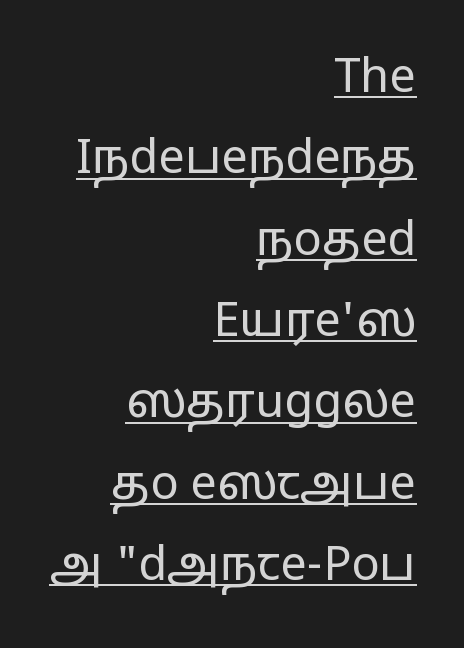
Q: Is the text bold? A: No.
Q: Is the text italic (slanted)? A: No, it is upright.
Q: Is the typeface a serif or a sans-serif typeface? A: Sans-serif.
Q: Is the text underlined? A: Yes.
Q: How is the paragraph aligned? A: Right-aligned.
Q: Is the spacing between letters normal or unusually wide? A: Normal.
Q: Width (condensed, normal, or wide)? A: Wide.
Q: Stroke contrast? A: Low.
Q: x-height? A: Medium.
Q: Monospaced? A: No.
